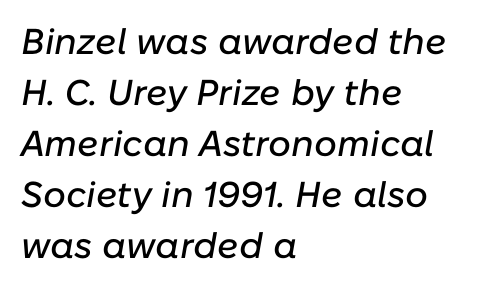
Glyph-to-glyph distance matches everyday printed text. Style check: oblique. The area under the type is left untouched. The designer left line spacing at the default. Casual observation: everything's shoved over to the left. Proportional: the letters do not fall into vertical columns.
